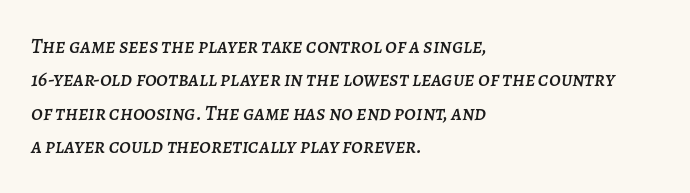
Standard letterfit; no display-style spreading of the glyphs. A typesetter would call this leading conventional body-copy spacing. The face used here has a pronounced slope to its letters. Short and long lines alike share a common starting point at left.
